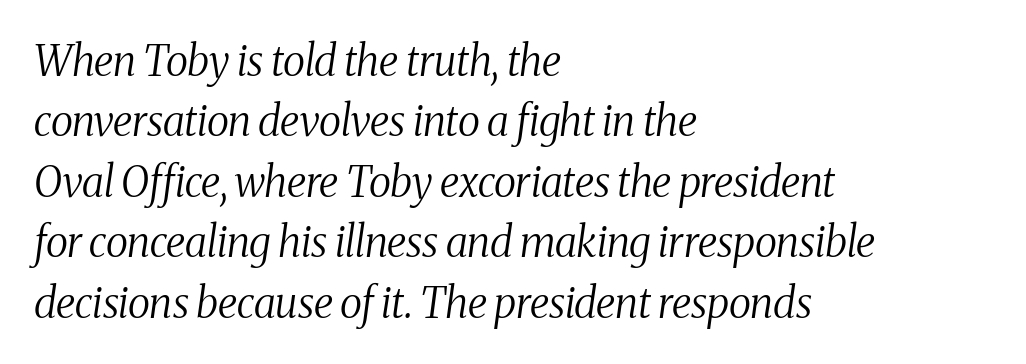
{"serif": "yes", "italic": "yes", "lean": "right", "slant_degrees": 8, "bold": "no", "weight": "regular", "width": "condensed", "stroke_contrast": "medium", "x_height": "medium", "monospaced": "no", "underline": "no", "align": "left", "line_spacing": "normal", "line_spacing_ratio": 1.44, "letter_spacing": "normal", "letter_spacing_em": 0.0, "glyph_px": 42}
